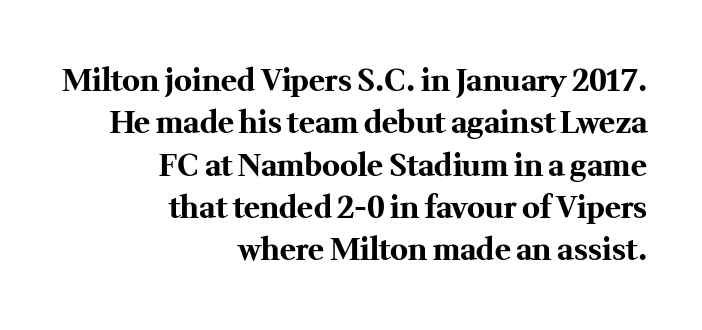
{"serif": "yes", "italic": "no", "bold": "yes", "weight": "bold", "width": "normal", "stroke_contrast": "medium", "x_height": "medium", "monospaced": "no", "underline": "no", "align": "right", "line_spacing": "normal", "line_spacing_ratio": 1.41, "letter_spacing": "normal", "letter_spacing_em": 0.0, "glyph_px": 30}
